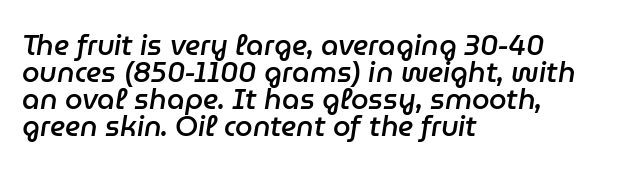
Q: Is the text bold? A: Semi-bold.
Q: Is the text italic (slanted)? A: Yes, it leans right by about 9 degrees.
Q: Is the text underlined? A: No.
Q: How is the paragraph aligned? A: Left-aligned.
Q: Is the spacing between letters normal or unusually wide? A: Normal.
Q: Is the spacing between lines tight, normal or loose? A: Tight.
Q: Width (condensed, normal, or wide)? A: Normal.
Q: Stroke contrast? A: Low.
Q: x-height? A: Medium.
Q: Monospaced? A: No.
